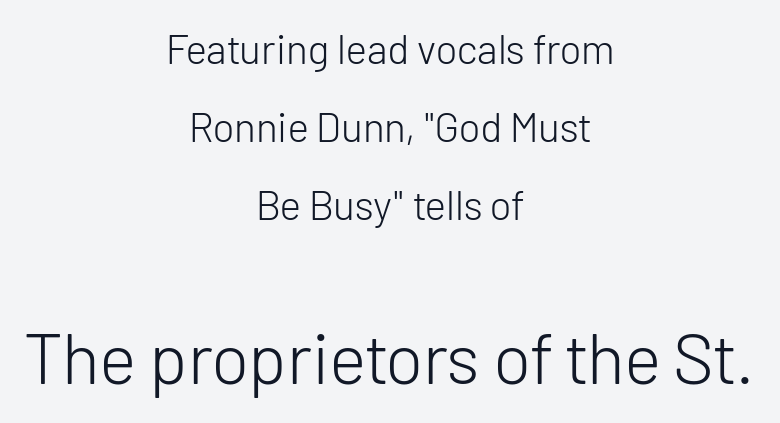
Q: Is the text bold? A: No.
Q: Is the text italic (slanted)? A: No, it is upright.
Q: Is the typeface a serif or a sans-serif typeface? A: Sans-serif.
Q: Is the text underlined? A: No.
Q: How is the paragraph aligned? A: Centered.
Q: Is the spacing between letters normal or unusually wide? A: Normal.
Q: Is the spacing between lines tight, normal or loose? A: Loose.
Q: Which block of text is set in a larger size, the first (top) or the second (bottom)? A: The second (bottom) one.
Q: Width (condensed, normal, or wide)? A: Normal.
Q: Stroke contrast? A: Low.
Q: x-height? A: Medium.
Q: Monospaced? A: No.
